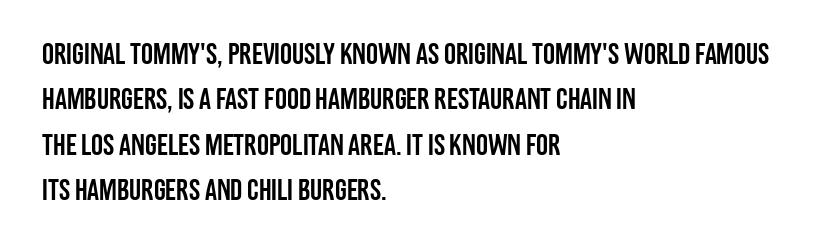
{"serif": "no", "italic": "no", "width": "condensed", "stroke_contrast": "low", "x_height": "large", "monospaced": "no", "underline": "no", "align": "left", "line_spacing": "normal", "line_spacing_ratio": 1.51, "letter_spacing": "normal", "letter_spacing_em": 0.0, "glyph_px": 30}
